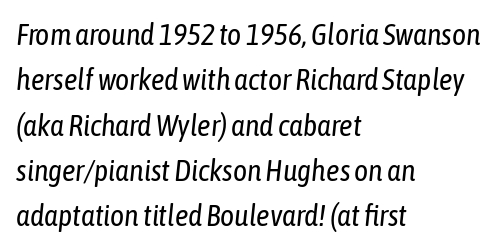
{"italic": "yes", "lean": "right", "slant_degrees": 6, "bold": "no", "weight": "regular", "width": "condensed", "stroke_contrast": "low", "x_height": "medium", "monospaced": "no", "underline": "no", "align": "left", "line_spacing": "normal", "line_spacing_ratio": 1.51, "letter_spacing": "normal", "letter_spacing_em": 0.0, "glyph_px": 30}
